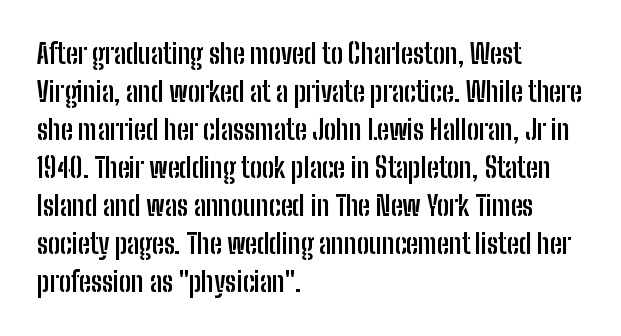
Q: Is the text bold? A: Yes.
Q: Is the text italic (slanted)? A: No, it is upright.
Q: Is the text underlined? A: No.
Q: How is the paragraph aligned? A: Left-aligned.
Q: Is the spacing between letters normal or unusually wide? A: Normal.
Q: Is the spacing between lines tight, normal or loose? A: Normal.
